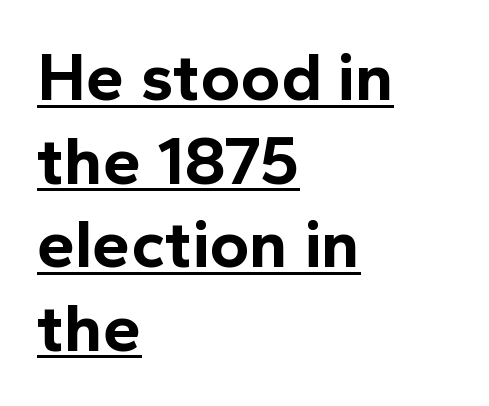
Q: Is the text bold? A: Yes.
Q: Is the text italic (slanted)? A: No, it is upright.
Q: Is the typeface a serif or a sans-serif typeface? A: Sans-serif.
Q: Is the text underlined? A: Yes.
Q: How is the paragraph aligned? A: Left-aligned.
Q: Is the spacing between letters normal or unusually wide? A: Normal.
Q: Width (condensed, normal, or wide)? A: Normal.
Q: x-height? A: Medium.
Q: Monospaced? A: No.
